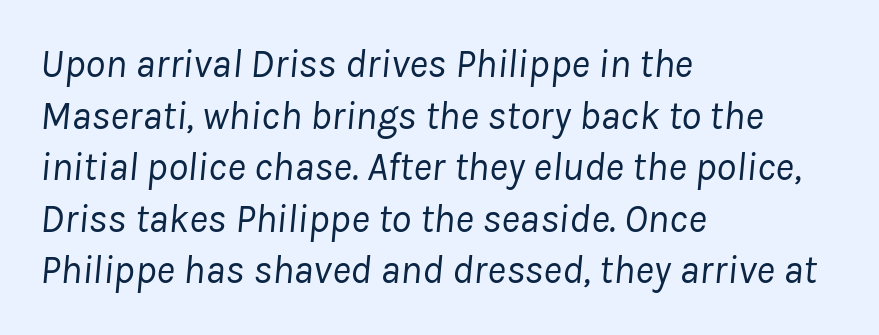
The image shows 40 px regular-weight type, italic (leaning right); set left-aligned, normal line spacing (1.29x), normal letter spacing, not underlined; low stroke contrast and a medium x-height.
